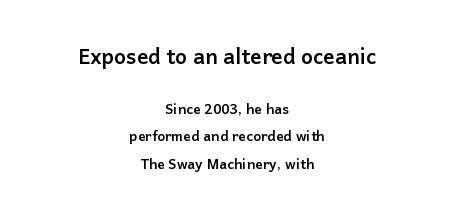
The image shows 21 px bold type, upright; set centered, loose line spacing (1.96x), normal letter spacing, not underlined; the first (top) block is 1.5x larger.
